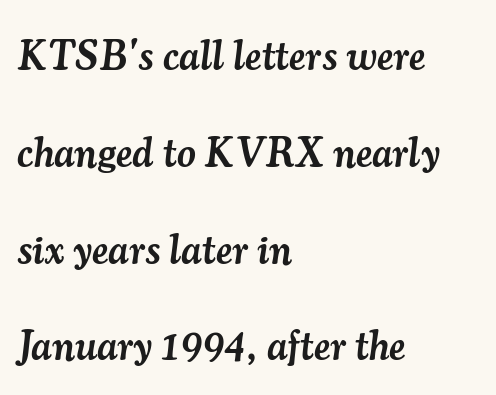
{"serif": "yes", "italic": "yes", "lean": "right", "slant_degrees": 7, "bold": "semi", "weight": "semibold", "width": "normal", "stroke_contrast": "medium", "x_height": "small", "monospaced": "no", "underline": "no", "align": "left", "line_spacing": "loose", "line_spacing_ratio": 2.36, "letter_spacing": "normal", "letter_spacing_em": 0.0, "glyph_px": 41}
